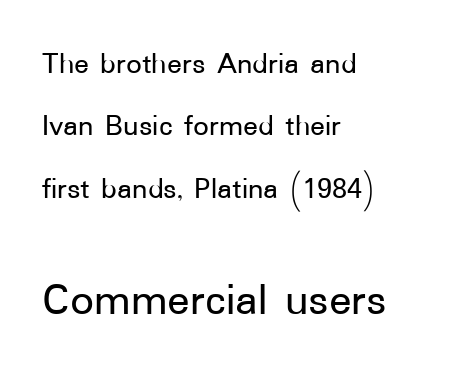
{"serif": "no", "italic": "no", "width": "normal", "stroke_contrast": "low", "x_height": "medium", "monospaced": "no", "underline": "no", "align": "left", "line_spacing": "loose", "line_spacing_ratio": 2.01, "letter_spacing": "normal", "letter_spacing_em": 0.0, "larger_block": "second", "size_ratio": 1.52, "glyph_px": 47}
